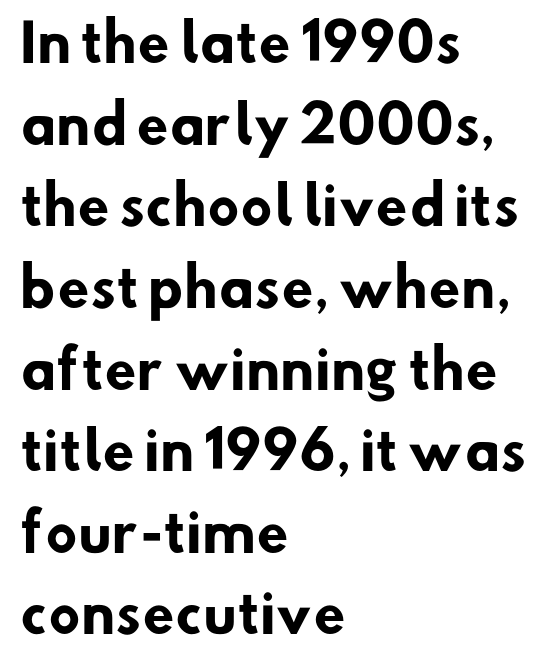
Is the letter spacing exaggerated? No — it looks like the ordinary default. Looks like regular typesetting: each glyph gets only the width it needs. Observe the absence of serifs on each vertical stroke in this sample. Typeset ragged right — the left edge is the straight one. Vertical spacing — default.
